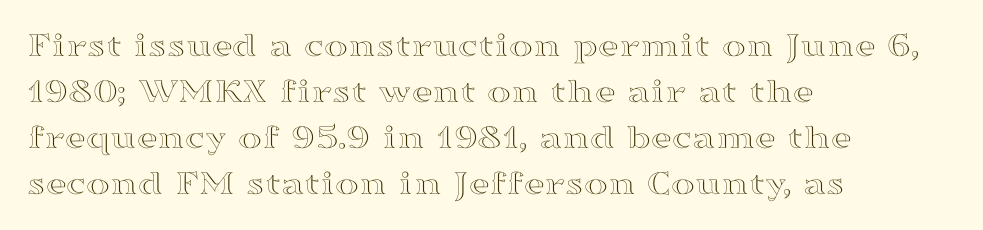
The image shows 36 px wide type, upright; set left-aligned, normal line spacing (1.28x), normal letter spacing, not underlined; a medium x-height.
